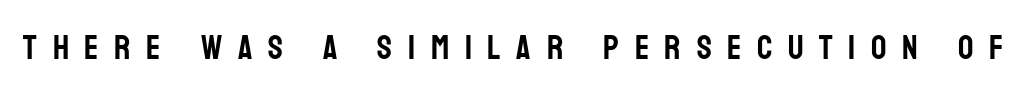
Designer's note — italics off, roman on. Has an underline been added? It has not. The font family rendered here belongs to the sans-serif group. A typesetter would call this proportional, since set widths differ per character. How are the letters spaced? Widely, with obvious added tracking.
